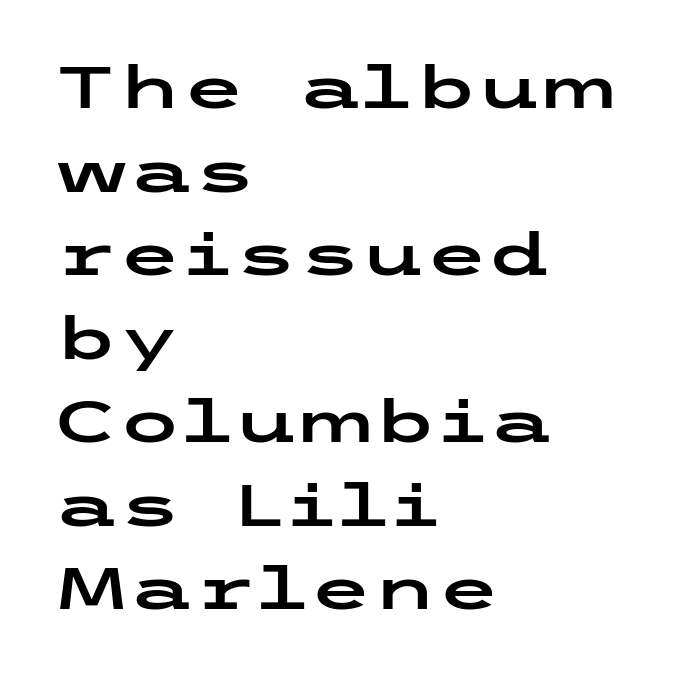
Q: Is the text italic (slanted)? A: No, it is upright.
Q: Is the typeface a serif or a sans-serif typeface? A: Sans-serif.
Q: Is the text underlined? A: No.
Q: How is the paragraph aligned? A: Left-aligned.
Q: Is the spacing between letters normal or unusually wide? A: Normal.
Q: Is the spacing between lines tight, normal or loose? A: Normal.
Q: Width (condensed, normal, or wide)? A: Wide.
Q: Stroke contrast? A: Low.
Q: x-height? A: Medium.
